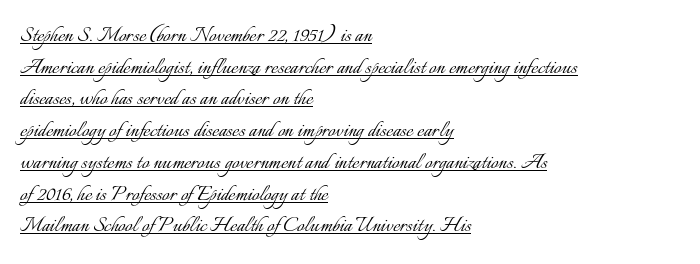
The image shows 26 px text type; set left-aligned, line spacing 1.22x, normal letter spacing, underlined.
